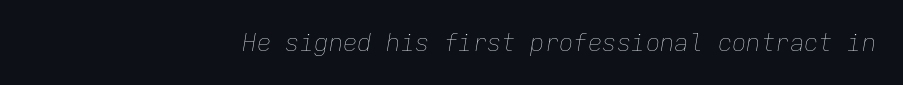
Q: Is the text bold? A: No.
Q: Is the text italic (slanted)? A: Yes, it leans right by about 9 degrees.
Q: Is the text underlined? A: No.
Q: How is the paragraph aligned? A: Right-aligned.
Q: Is the spacing between letters normal or unusually wide? A: Normal.
